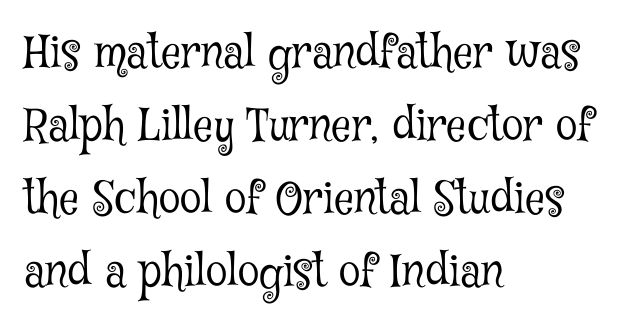
Spacing verdict: proportional, widths tailored to each character. Letters have the restrained weight of plain body copy at most. The foot of each line stays bare and open. Default kerning and tracking; the words read as compact shapes.
